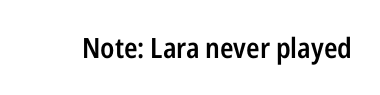
{"serif": "no", "italic": "no", "bold": "semi", "weight": "semibold", "width": "condensed", "stroke_contrast": "low", "x_height": "medium", "monospaced": "no", "underline": "no", "letter_spacing": "normal", "letter_spacing_em": 0.0, "glyph_px": 28}
